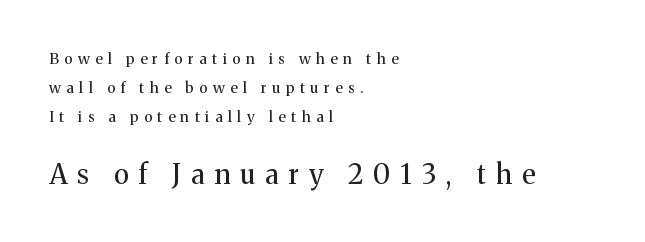
The image shows 27 px text type, upright; set left-aligned, loose line spacing (1.93x), unusually wide letter spacing (+0.37 em), not underlined; the second (bottom) block is 1.8x larger.
